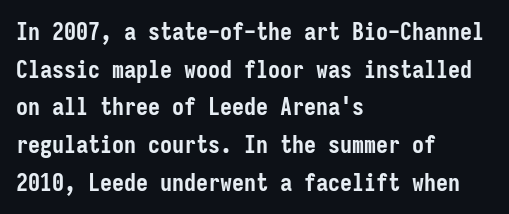
{"italic": "no", "bold": "yes", "underline": "no", "align": "left", "line_spacing": "normal", "line_spacing_ratio": 1.57, "letter_spacing": "normal", "letter_spacing_em": 0.0, "glyph_px": 24}
